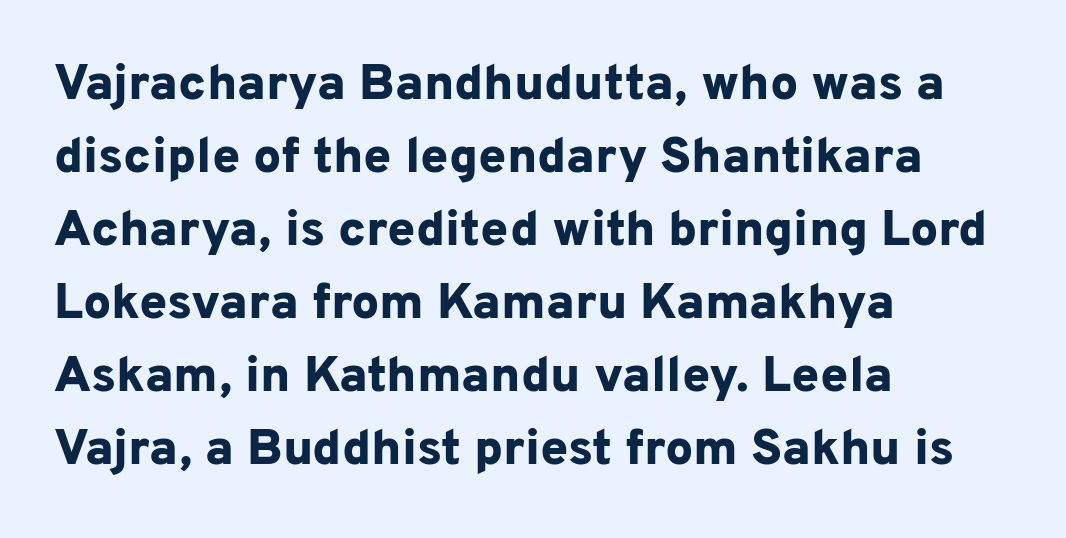
To sum up the face: it is a sans, with no serifs. Proportional: the letters do not fall into vertical columns. No italicization has been applied; the sample stays upright. Layout note: lines flush left.
